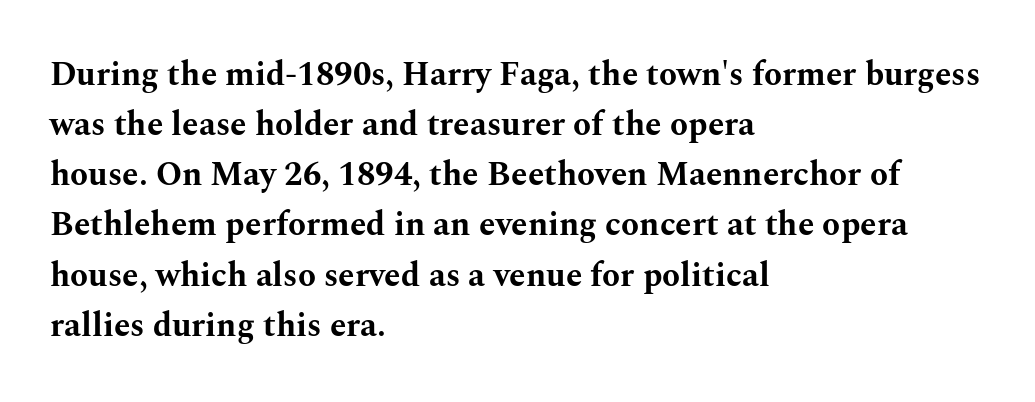
The image shows 33 px bold, wide serif type, upright; set left-aligned, normal line spacing (1.52x), normal letter spacing, not underlined; medium stroke contrast and a medium x-height.
